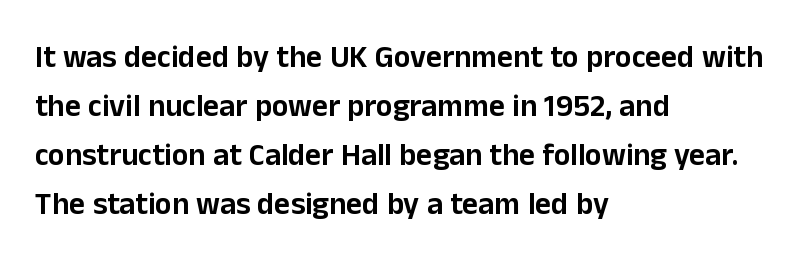
In CSS terms this would be text-align: left. The block of text has a typical density, with ordinary space between rows. No feet cap the strokes, marking this as sans-serif type. Varying glyph widths throughout — classic text-font behaviour. Underlining? Definitely not there. The type is set solid horizontally, with unmodified tracking.
